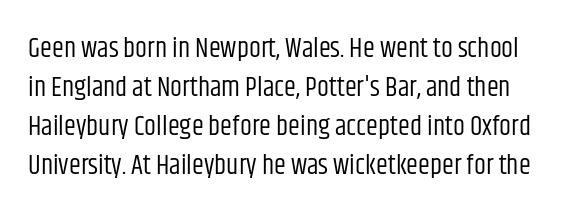
The cut favours lightness, reaching ordinary text weight at its darkest. Posture: straight, roman, zero tilt. The area under the type is left untouched. Regarding leading, the lines here are spaced in the standard way.
